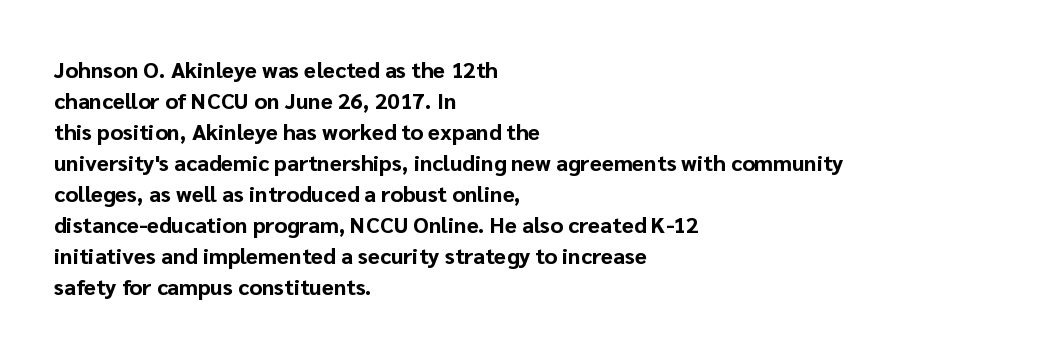
The image shows 22 px bold type, upright; set left-aligned, normal line spacing (1.41x), normal letter spacing, not underlined.
